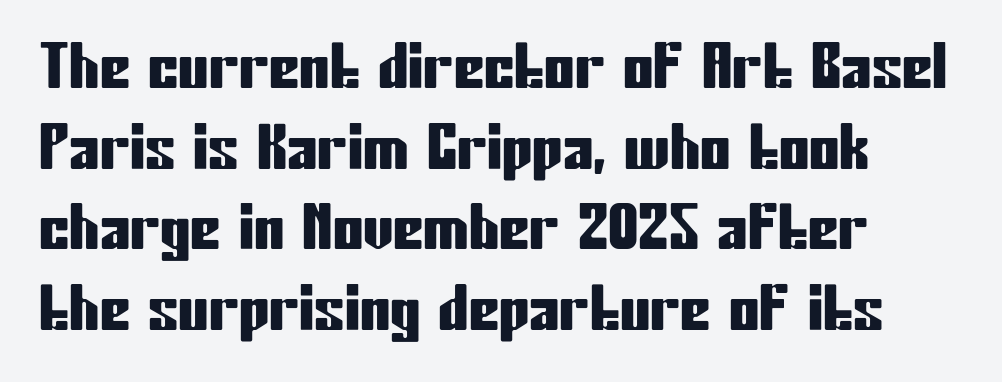
{"serif": "no", "italic": "no", "width": "condensed", "stroke_contrast": "low", "x_height": "medium", "monospaced": "no", "underline": "no", "align": "left", "line_spacing": "normal", "line_spacing_ratio": 1.32, "letter_spacing": "normal", "letter_spacing_em": 0.0, "glyph_px": 61}
